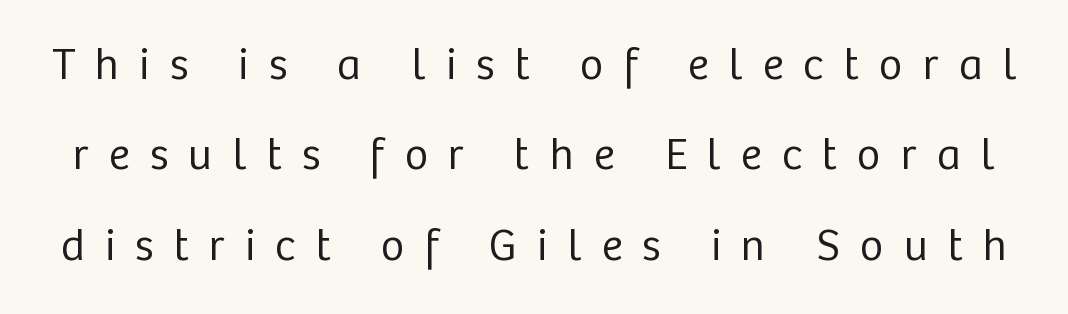
{"serif": "no", "italic": "no", "bold": "no", "weight": "regular", "width": "normal", "stroke_contrast": "low", "x_height": "medium", "monospaced": "no", "underline": "no", "line_spacing": "loose", "line_spacing_ratio": 2.01, "letter_spacing": "wide", "letter_spacing_em": 0.45, "glyph_px": 45}
